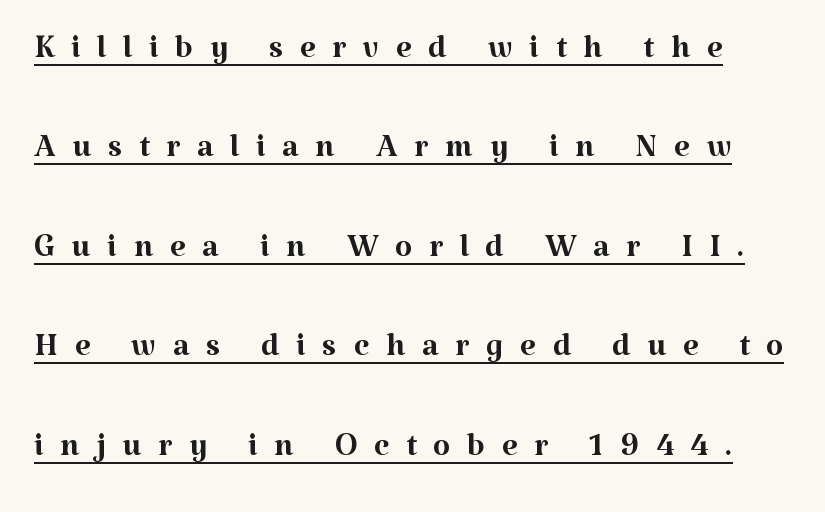
These lines are rendered in a variable-pitch font. Counters stay open thanks to moderate or lighter strokes. Rendered with straight, roman letterforms. This sample carries an underscore along the baseline area. If you measured baseline to baseline, you'd find a long distance. The type is letterspaced generously, with wide tracking.
